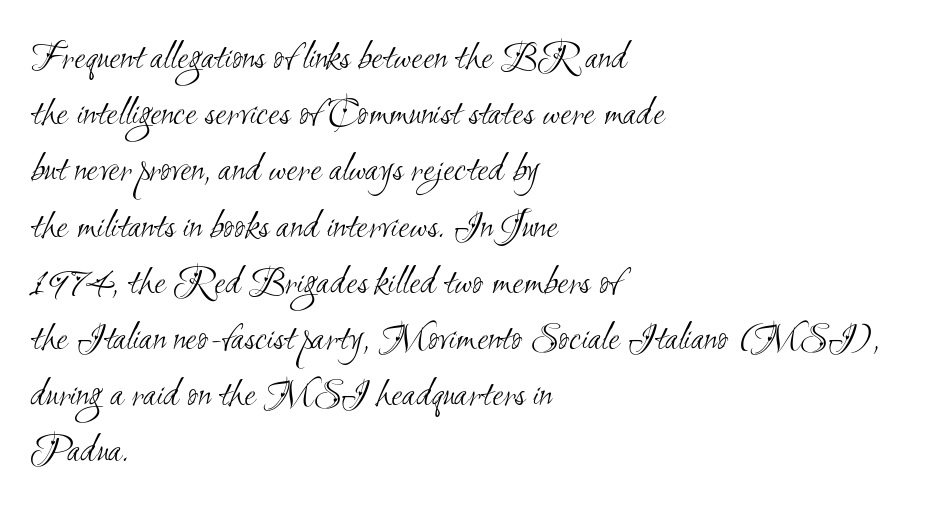
Q: Is the text bold? A: No.
Q: Is the typeface a serif or a sans-serif typeface? A: Sans-serif.
Q: Is the text underlined? A: No.
Q: How is the paragraph aligned? A: Left-aligned.
Q: Is the spacing between letters normal or unusually wide? A: Normal.
Q: Is the spacing between lines tight, normal or loose? A: Normal.
Q: Width (condensed, normal, or wide)? A: Condensed.
Q: Stroke contrast? A: Medium.
Q: x-height? A: Small.
Q: Monospaced? A: No.
